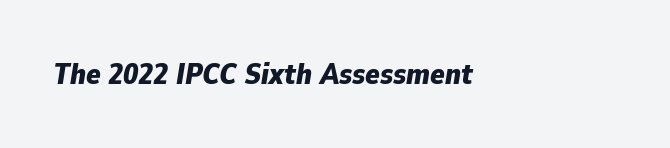
{"italic": "yes", "lean": "right", "slant_degrees": 9, "bold": "yes", "weight": "bold", "width": "normal", "stroke_contrast": "low", "x_height": "medium", "monospaced": "no", "underline": "no", "align": "left", "letter_spacing": "normal", "letter_spacing_em": 0.0, "glyph_px": 30}
